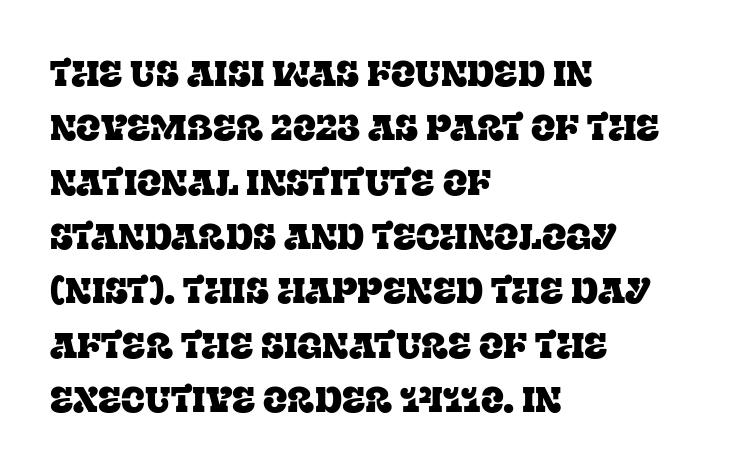
The image shows 36 px serif type, upright; set left-aligned, normal line spacing (1.51x), normal letter spacing, not underlined; low stroke contrast and a large x-height.
